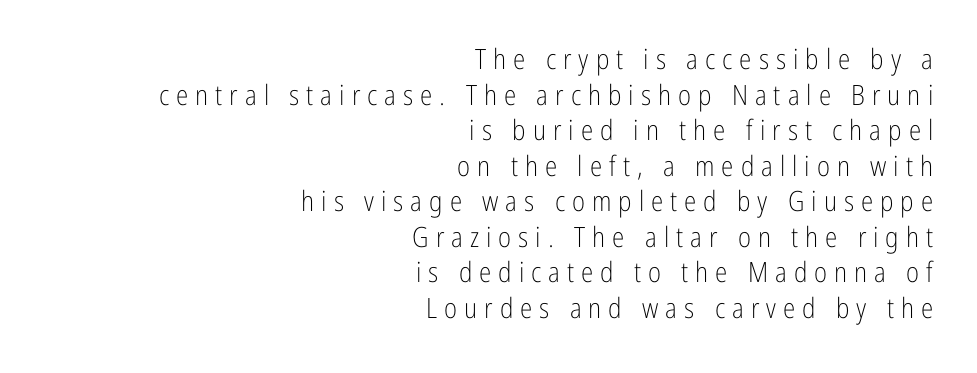
{"serif": "no", "italic": "no", "bold": "no", "weight": "light", "width": "condensed", "stroke_contrast": "low", "x_height": "medium", "monospaced": "no", "underline": "no", "align": "right", "line_spacing": "normal", "line_spacing_ratio": 1.27, "letter_spacing": "wide", "letter_spacing_em": 0.25, "glyph_px": 28}
